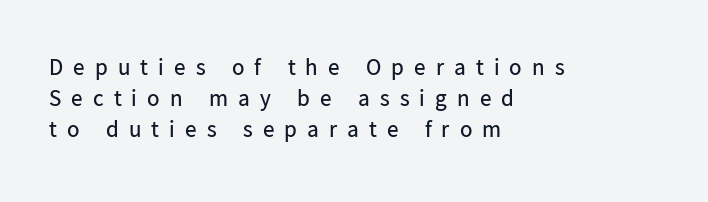
{"italic": "no", "bold": "no", "underline": "no", "align": "left", "line_spacing": "normal", "line_spacing_ratio": 1.35, "letter_spacing": "wide", "letter_spacing_em": 0.44, "glyph_px": 23}
